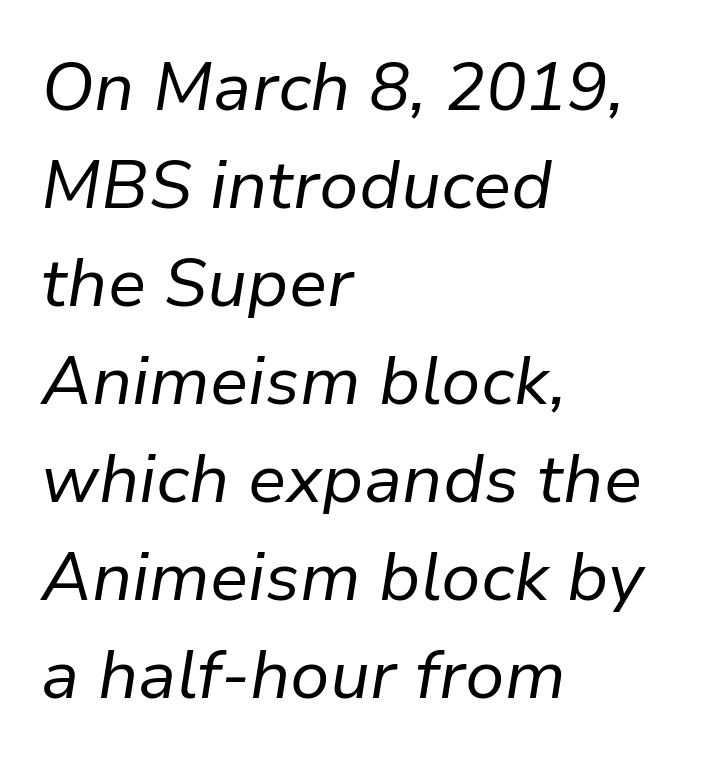
The image shows 68 px regular-weight type, italic (leaning right); set left-aligned, normal line spacing (1.44x), normal letter spacing, not underlined; low stroke contrast and a medium x-height.
